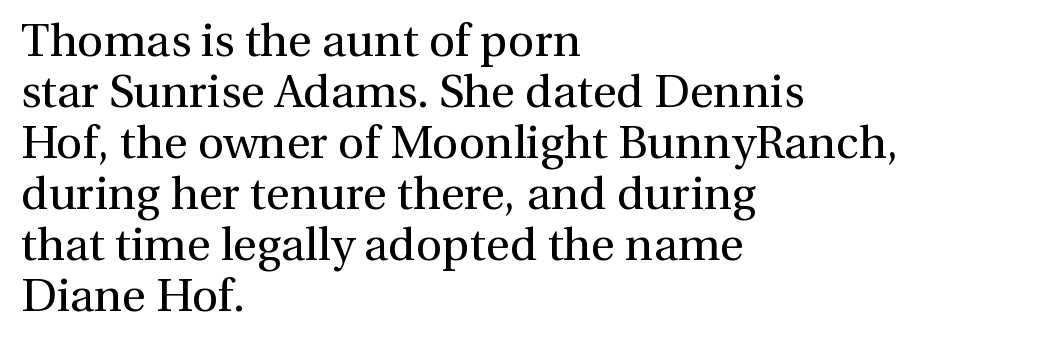
Glyph-to-glyph distance matches everyday printed text. Tall strokes in this sample are plumb rather than angled. One glance says dense: line gaps are narrower than usual. Unbolded letterforms with no extra heft. Teacher's note: observe the even left margin — that is flush-left alignment. A typesetter would call this proportional, since set widths differ per character.
